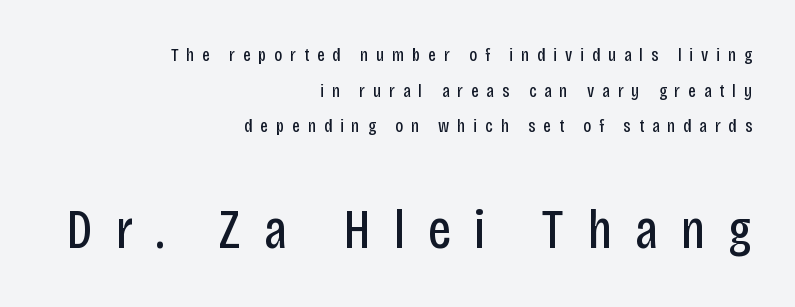
Q: Is the text bold? A: No.
Q: Is the text italic (slanted)? A: No, it is upright.
Q: Is the typeface a serif or a sans-serif typeface? A: Sans-serif.
Q: Is the text underlined? A: No.
Q: How is the paragraph aligned? A: Right-aligned.
Q: Is the spacing between letters normal or unusually wide? A: Unusually wide.
Q: Which block of text is set in a larger size, the first (top) or the second (bottom)? A: The second (bottom) one.
Q: Width (condensed, normal, or wide)? A: Condensed.
Q: Stroke contrast? A: Low.
Q: x-height? A: Large.
Q: Monospaced? A: No.
